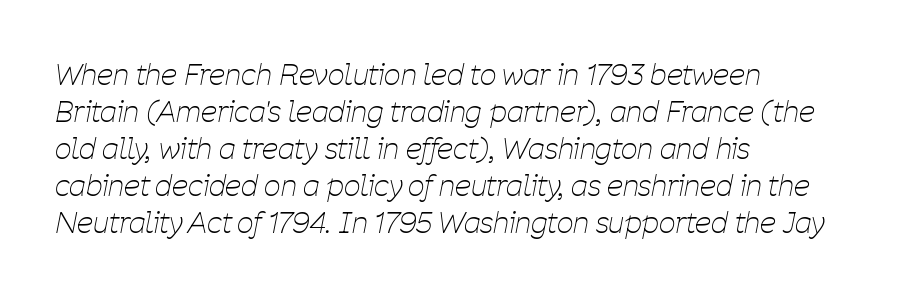
The image shows 29 px thin, condensed type, italic (leaning right); set left-aligned, normal line spacing (1.28x), normal letter spacing, not underlined; low stroke contrast and a medium x-height.
